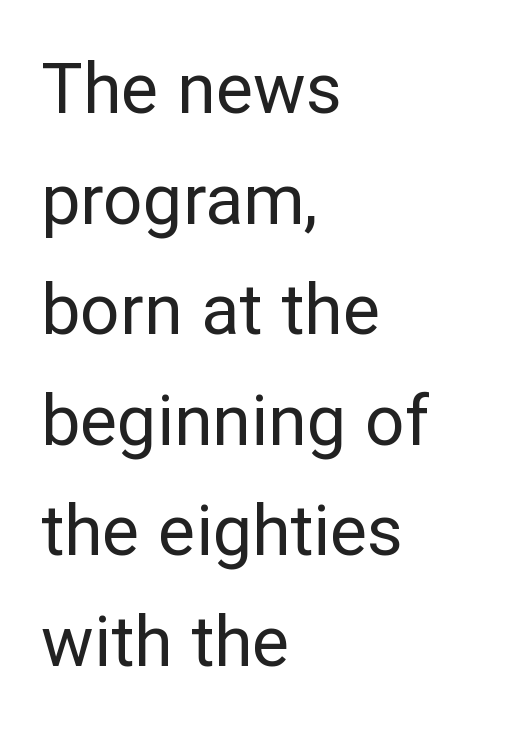
The image shows 70 px regular-weight sans-serif type, upright; set left-aligned, normal line spacing (1.58x), normal letter spacing, not underlined; low stroke contrast and a medium x-height.
